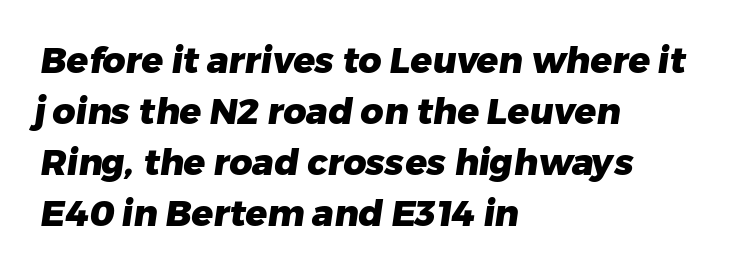
These lines are rendered in a variable-pitch font. The rendering shows plain stroke endings on the letterforms — a sans-serif design. The face used here is rendered with its standard letterfit. Words float on clear page, feet unadorned.
